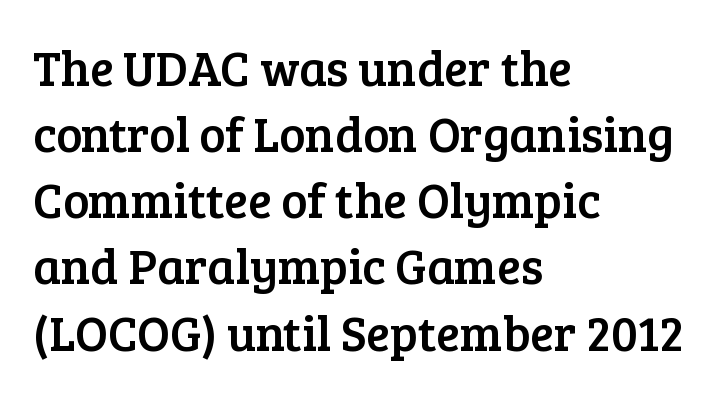
Q: Is the text italic (slanted)? A: No, it is upright.
Q: Is the typeface a serif or a sans-serif typeface? A: Serif.
Q: Is the text underlined? A: No.
Q: How is the paragraph aligned? A: Left-aligned.
Q: Is the spacing between letters normal or unusually wide? A: Normal.
Q: Is the spacing between lines tight, normal or loose? A: Normal.
Q: Width (condensed, normal, or wide)? A: Normal.
Q: Stroke contrast? A: Low.
Q: x-height? A: Medium.
Q: Monospaced? A: No.
